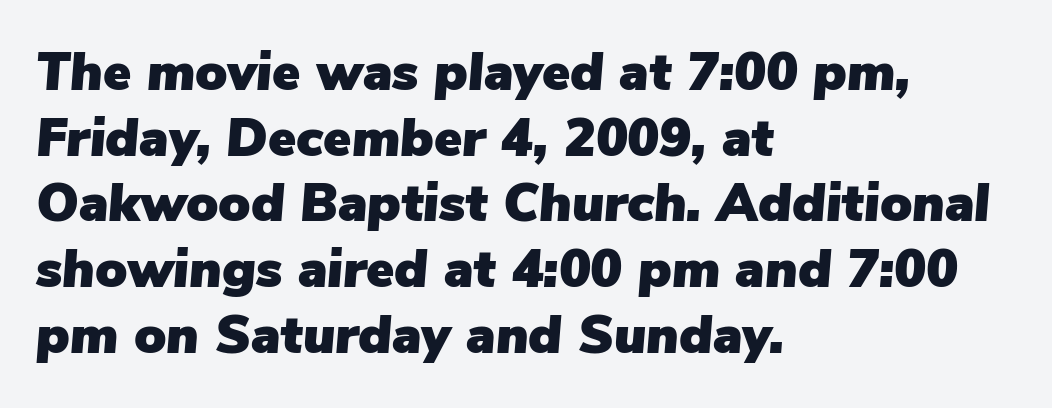
Q: Is the text italic (slanted)? A: Yes, it leans right by about 5 degrees.
Q: Is the text underlined? A: No.
Q: How is the paragraph aligned? A: Left-aligned.
Q: Is the spacing between letters normal or unusually wide? A: Normal.
Q: Width (condensed, normal, or wide)? A: Normal.
Q: Stroke contrast? A: Low.
Q: x-height? A: Medium.
Q: Monospaced? A: No.
